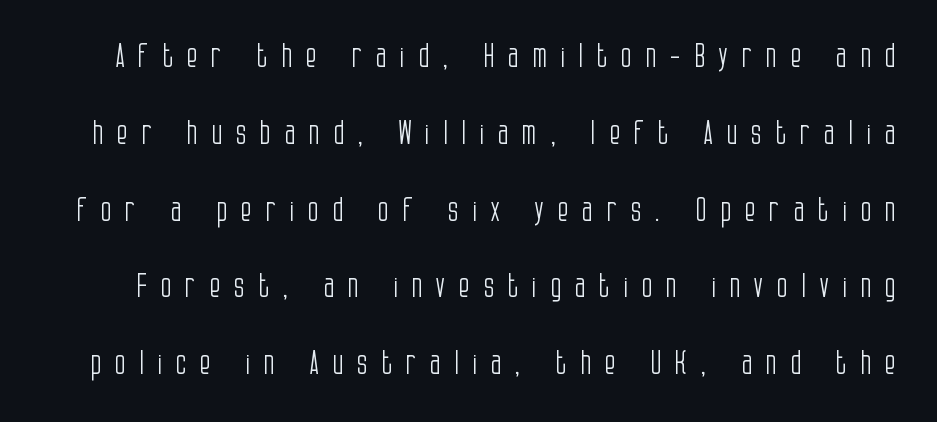
Q: Is the text bold? A: No.
Q: Is the text italic (slanted)? A: No, it is upright.
Q: Is the typeface a serif or a sans-serif typeface? A: Sans-serif.
Q: Is the text underlined? A: No.
Q: Is the spacing between letters normal or unusually wide? A: Unusually wide.
Q: Is the spacing between lines tight, normal or loose? A: Loose.
Q: Width (condensed, normal, or wide)? A: Condensed.
Q: Stroke contrast? A: Low.
Q: x-height? A: Large.
Q: Monospaced? A: No.
